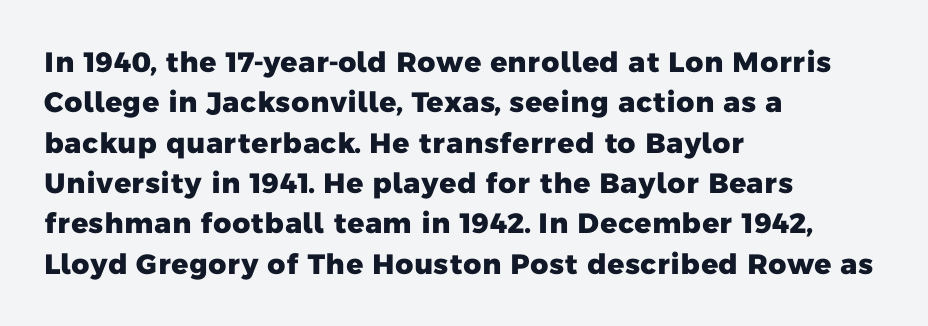
{"serif": "no", "bold": "yes", "weight": "heavy", "width": "normal", "stroke_contrast": "low", "x_height": "medium", "monospaced": "no", "underline": "no", "align": "left", "line_spacing": "normal", "line_spacing_ratio": 1.44, "letter_spacing": "normal", "letter_spacing_em": 0.0, "glyph_px": 28}
